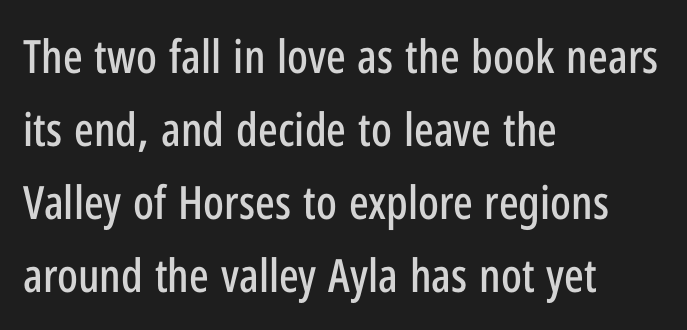
What's the leading like? Ordinary, nothing unusual. The tracking reads as untouched default to a designer's eye. Check where the strokes stop: nothing finishes them off — pure sans. Each line starts at the same left margin while the right side varies. These lines are rendered in a variable-pitch font.
